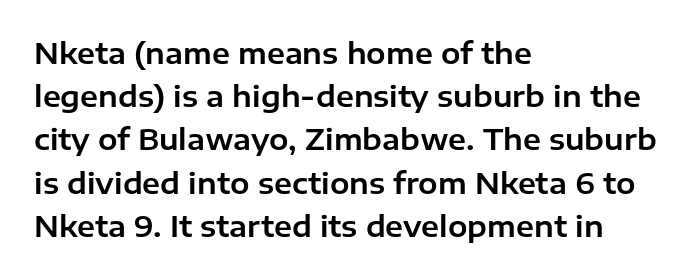
{"serif": "no", "italic": "no", "width": "normal", "stroke_contrast": "low", "x_height": "medium", "monospaced": "no", "underline": "no", "align": "left", "line_spacing": "normal", "line_spacing_ratio": 1.49, "letter_spacing": "normal", "letter_spacing_em": 0.0, "glyph_px": 29}
